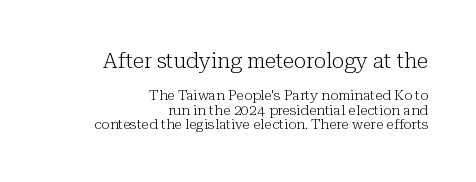
The image shows 21 px text type, upright; set right-aligned, tight line spacing (1.05x), normal letter spacing, not underlined; the first (top) block is 1.5x larger.
